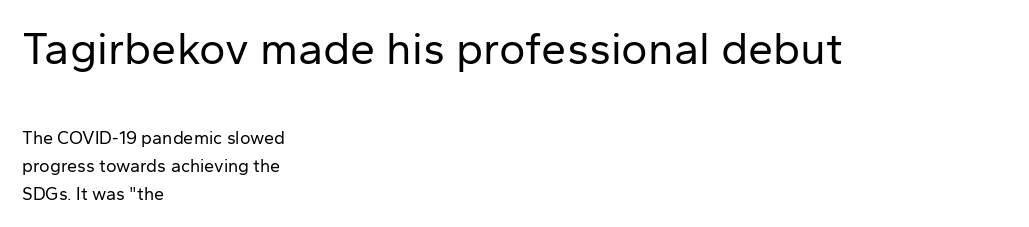
The image shows 45 px regular-weight sans-serif type, upright; set left-aligned, normal line spacing (1.54x), normal letter spacing, not underlined; the first (top) block is 2.5x larger; low stroke contrast and a medium x-height.
